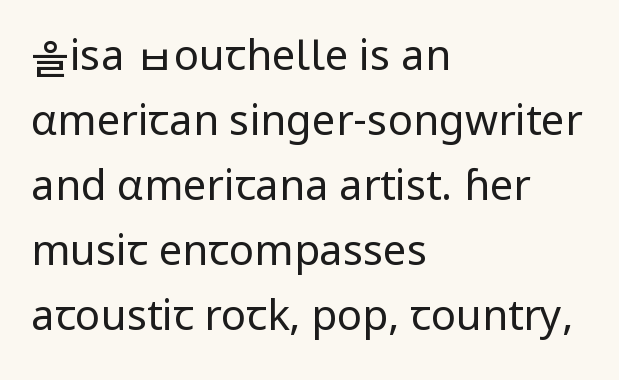
Summary of weight: not heavy and not bold. Visually the block forms a straight wall on the left and a jagged coastline on the right. Glyph-to-glyph distance matches everyday printed text. Words float on clear page, feet unadorned.
